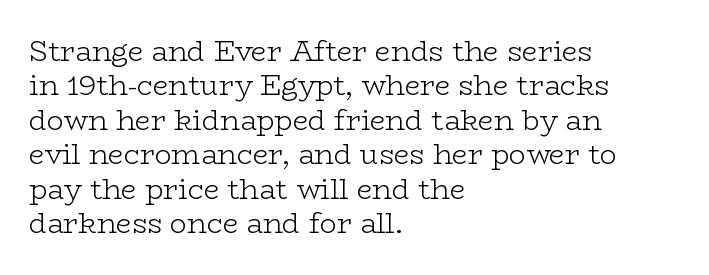
The image shows 28 px light, wide serif type, upright; set left-aligned, line spacing 1.23x, normal letter spacing, not underlined; low stroke contrast and a medium x-height.
